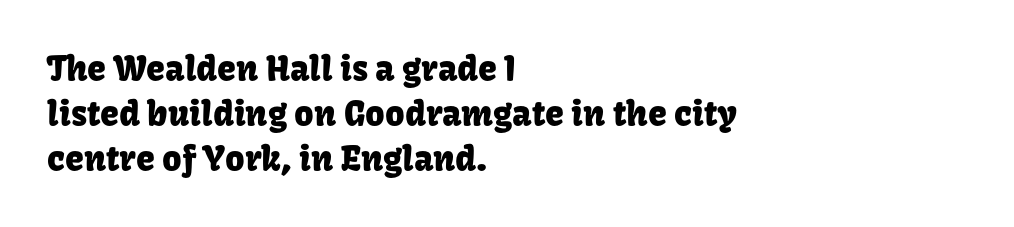
The image shows 34 px sans-serif type, upright; set left-aligned, normal line spacing (1.32x), normal letter spacing, not underlined; low stroke contrast and a medium x-height.
